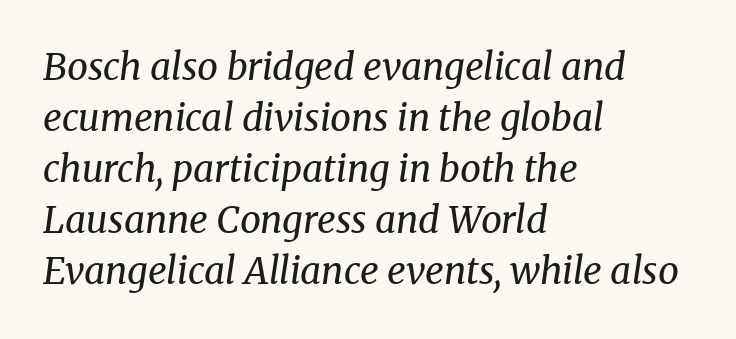
Q: Is the text bold? A: No.
Q: Is the text italic (slanted)? A: Yes, it leans right by about 8 degrees.
Q: Is the typeface a serif or a sans-serif typeface? A: Serif.
Q: Is the text underlined? A: No.
Q: How is the paragraph aligned? A: Left-aligned.
Q: Is the spacing between letters normal or unusually wide? A: Normal.
Q: Is the spacing between lines tight, normal or loose? A: Normal.
Q: Width (condensed, normal, or wide)? A: Normal.
Q: Stroke contrast? A: Medium.
Q: x-height? A: Medium.
Q: Monospaced? A: No.
